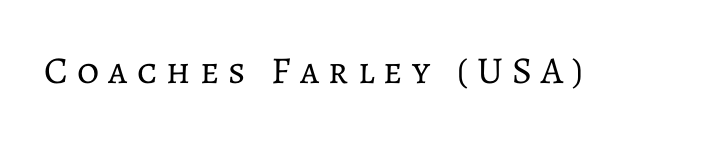
Spacing verdict: proportional, widths tailored to each character. The lettering stays uniformly vertical, giving the passage a roman look. Is the type heavy? It reads as light-to-regular instead. Observe the wide spacing: letters keep a clear distance from each other. Has an underline been added? It has not.
